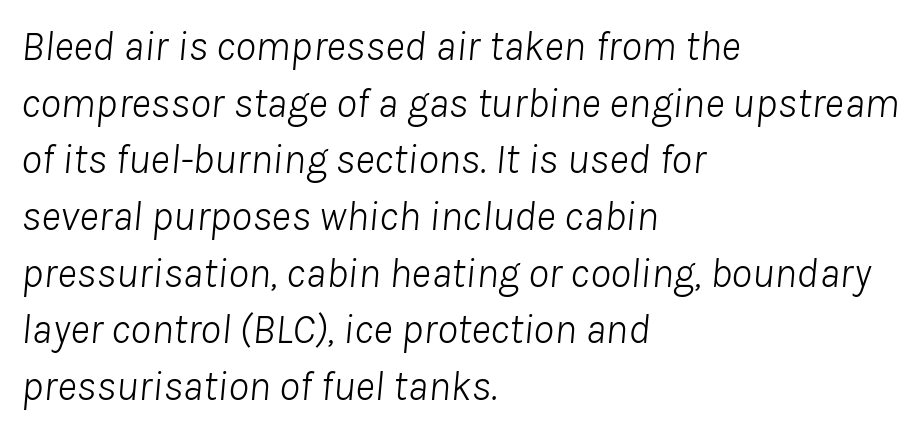
The area under the type is left untouched. On a weight scale, this lands at 450 or below. Quick note: interline space is typical. Designer's note — italics engaged. The tracking reads as untouched default to a designer's eye. Teacher's note: observe the even left margin — that is flush-left alignment.
